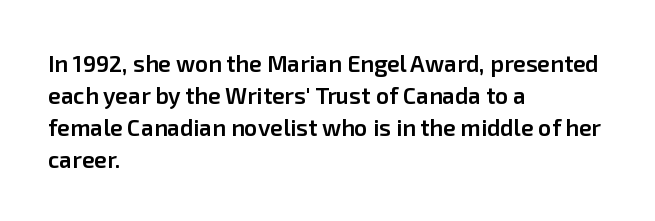
The image shows 23 px text type, upright; set left-aligned, normal line spacing (1.39x), normal letter spacing, not underlined.
